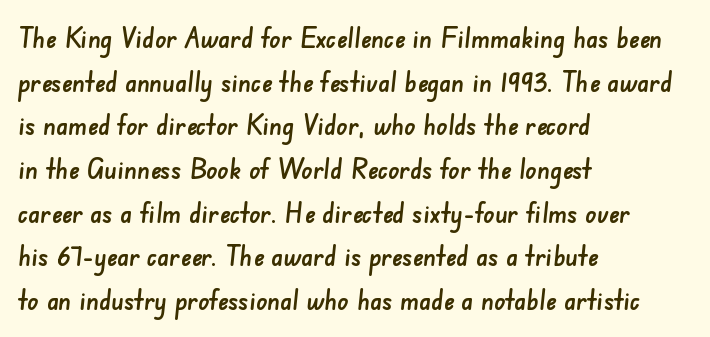
Q: Is the typeface a serif or a sans-serif typeface? A: Sans-serif.
Q: Is the text underlined? A: No.
Q: How is the paragraph aligned? A: Left-aligned.
Q: Is the spacing between letters normal or unusually wide? A: Normal.
Q: Is the spacing between lines tight, normal or loose? A: Normal.
Q: Width (condensed, normal, or wide)? A: Normal.
Q: Stroke contrast? A: Low.
Q: x-height? A: Small.
Q: Monospaced? A: No.
